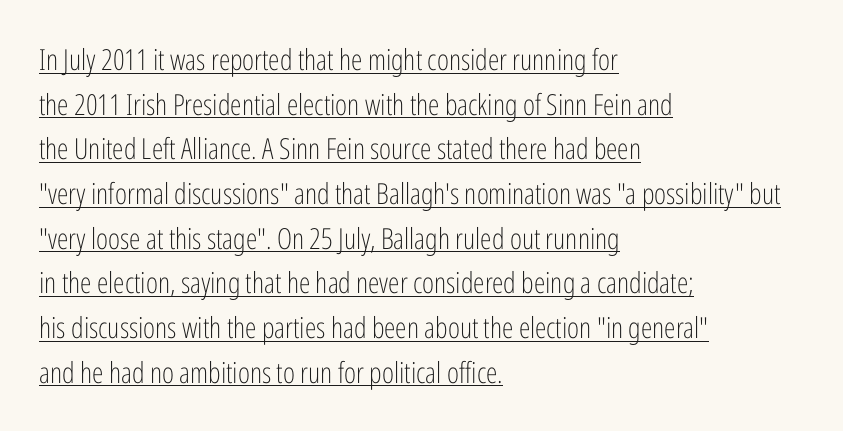
The image shows 29 px light, condensed sans-serif type, upright; set left-aligned, normal line spacing (1.54x), normal letter spacing, underlined; low stroke contrast and a medium x-height.
